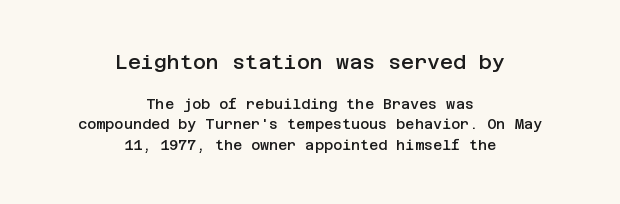
The image shows 20 px text type, upright; set centered, normal line spacing (1.45x), normal letter spacing, not underlined; the first (top) block is 1.43x larger.
